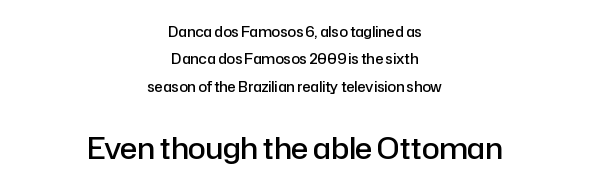
{"serif": "no", "italic": "no", "bold": "semi", "weight": "semibold", "width": "normal", "stroke_contrast": "low", "x_height": "medium", "monospaced": "no", "underline": "no", "align": "center", "line_spacing": "loose", "line_spacing_ratio": 1.96, "letter_spacing": "normal", "letter_spacing_em": 0.0, "larger_block": "second", "size_ratio": 2.07, "glyph_px": 29}
